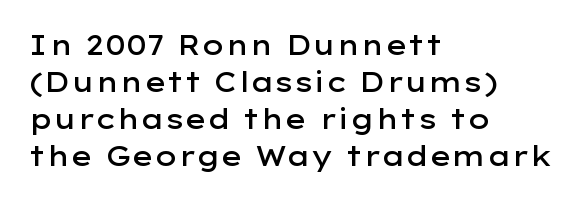
Q: Is the text bold? A: Semi-bold.
Q: Is the text italic (slanted)? A: No, it is upright.
Q: Is the text underlined? A: No.
Q: How is the paragraph aligned? A: Left-aligned.
Q: Is the spacing between letters normal or unusually wide? A: Normal.
Q: Is the spacing between lines tight, normal or loose? A: Normal.
